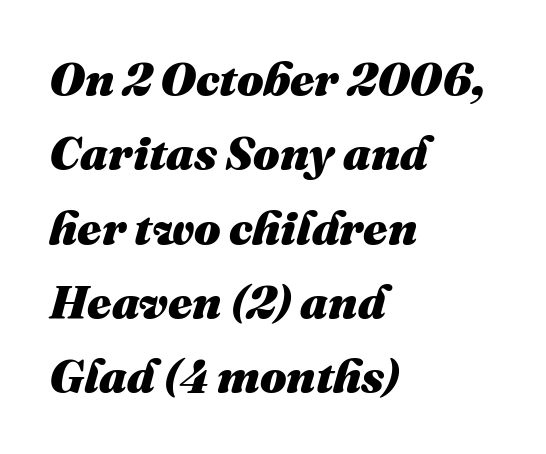
{"italic": "yes", "lean": "right", "slant_degrees": 16, "bold": "yes", "weight": "heavy", "width": "normal", "stroke_contrast": "medium", "x_height": "medium", "monospaced": "no", "underline": "no", "align": "left", "line_spacing": "normal", "line_spacing_ratio": 1.58, "letter_spacing": "normal", "letter_spacing_em": 0.0, "glyph_px": 47}
